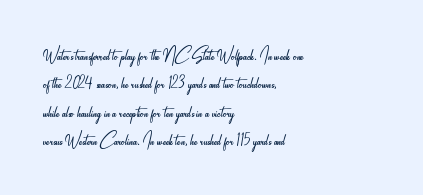
Q: Is the text bold? A: No.
Q: Is the text italic (slanted)? A: Yes.
Q: Is the text underlined? A: No.
Q: How is the paragraph aligned? A: Left-aligned.
Q: Is the spacing between letters normal or unusually wide? A: Normal.
